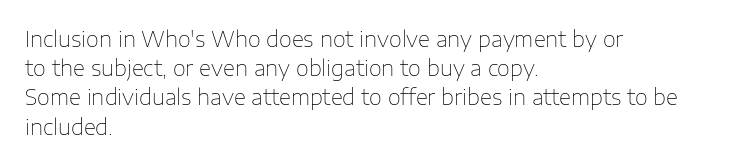
Tracking here is standard; glyphs follow each other at the usual distance. Heft: none added — not bold. These lines are set flush left with a ragged right edge. The letters stand straight up with perfectly vertical stems. Has an underline been added? It has not.
